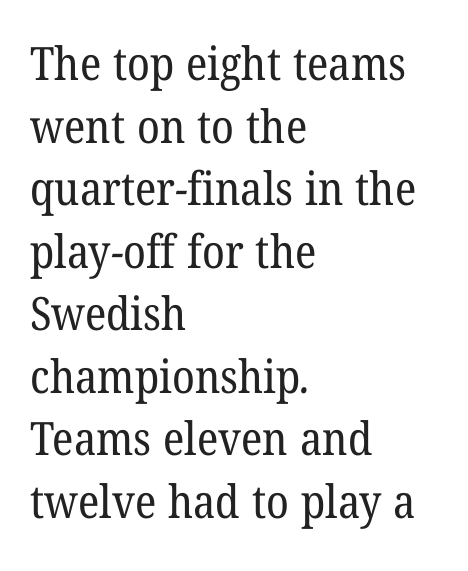
The image shows 46 px regular-weight serif type; set left-aligned, normal line spacing (1.36x), normal letter spacing, not underlined; low stroke contrast and a medium x-height.
